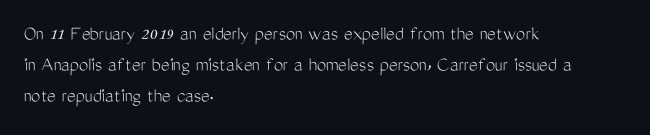
The image shows 21 px text type, upright; set left-aligned, normal line spacing (1.47x), normal letter spacing, not underlined.
